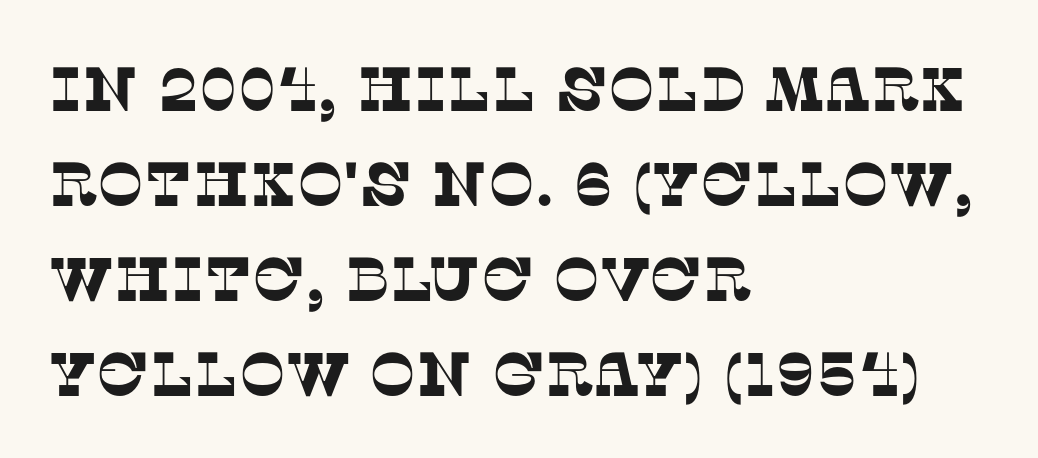
Q: Is the typeface a serif or a sans-serif typeface? A: Serif.
Q: Is the text underlined? A: No.
Q: How is the paragraph aligned? A: Left-aligned.
Q: Is the spacing between letters normal or unusually wide? A: Normal.
Q: Is the spacing between lines tight, normal or loose? A: Normal.
Q: Width (condensed, normal, or wide)? A: Normal.
Q: Stroke contrast? A: Low.
Q: x-height? A: Large.
Q: Monospaced? A: No.
